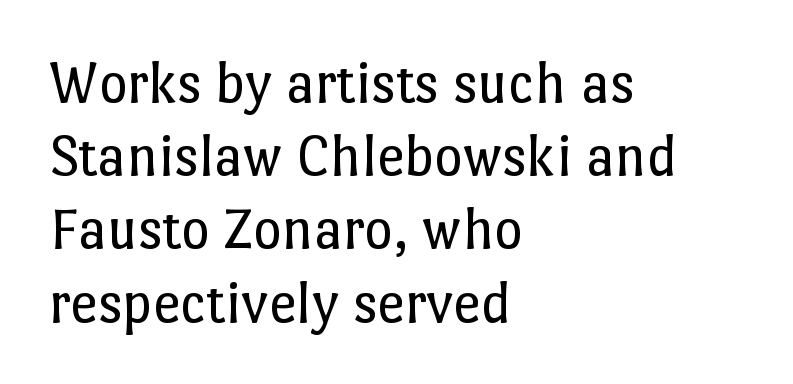
{"italic": "no", "bold": "no", "weight": "regular", "width": "normal", "stroke_contrast": "low", "x_height": "medium", "monospaced": "no", "underline": "no", "align": "left", "line_spacing_ratio": 1.2, "letter_spacing": "normal", "letter_spacing_em": 0.0, "glyph_px": 61}
